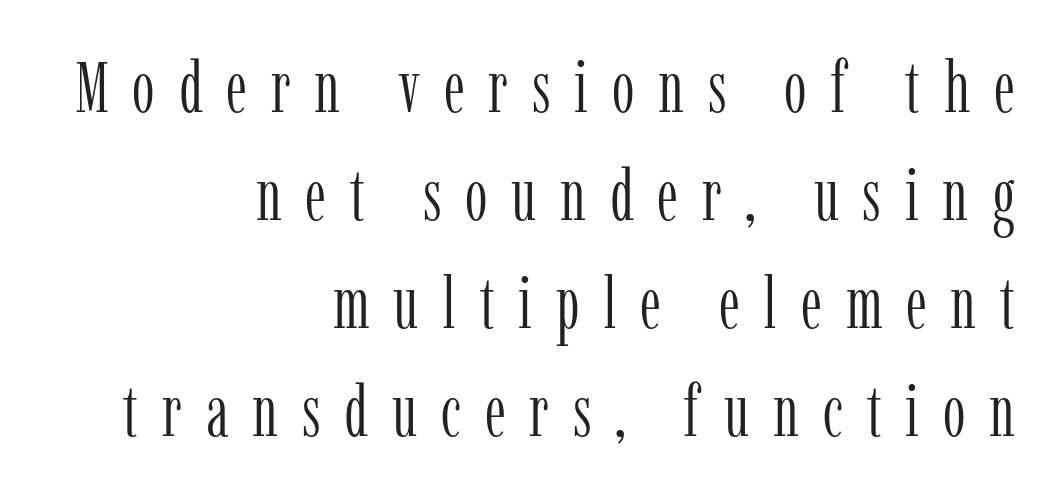
Q: Is the text bold? A: No.
Q: Is the text italic (slanted)? A: No, it is upright.
Q: Is the typeface a serif or a sans-serif typeface? A: Serif.
Q: Is the text underlined? A: No.
Q: How is the paragraph aligned? A: Right-aligned.
Q: Is the spacing between letters normal or unusually wide? A: Unusually wide.
Q: Is the spacing between lines tight, normal or loose? A: Normal.
Q: Width (condensed, normal, or wide)? A: Condensed.
Q: Stroke contrast? A: Low.
Q: x-height? A: Medium.
Q: Monospaced? A: No.
